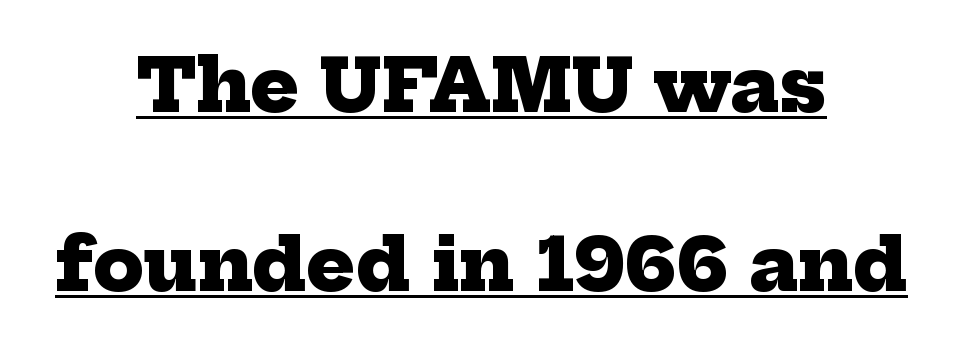
{"serif": "yes", "bold": "yes", "weight": "heavy", "width": "normal", "stroke_contrast": "low", "x_height": "medium", "monospaced": "no", "underline": "yes", "align": "center", "line_spacing": "loose", "line_spacing_ratio": 2.45, "letter_spacing": "normal", "letter_spacing_em": 0.0, "glyph_px": 73}
